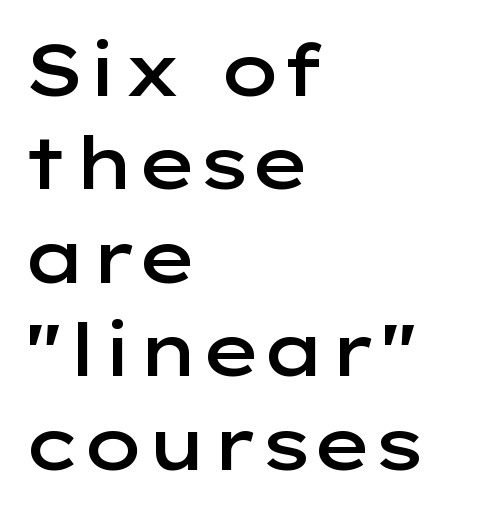
The image shows 73 px semibold, wide sans-serif type, upright; set left-aligned, normal line spacing (1.28x), normal letter spacing, not underlined; low stroke contrast and a medium x-height.
